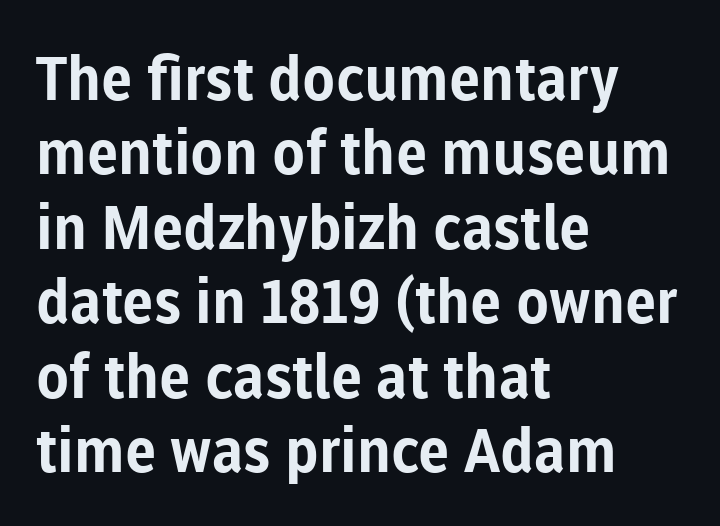
{"serif": "no", "italic": "no", "bold": "yes", "weight": "bold", "width": "normal", "stroke_contrast": "low", "x_height": "medium", "monospaced": "no", "underline": "no", "align": "left", "line_spacing_ratio": 1.22, "letter_spacing": "normal", "letter_spacing_em": 0.0, "glyph_px": 61}
